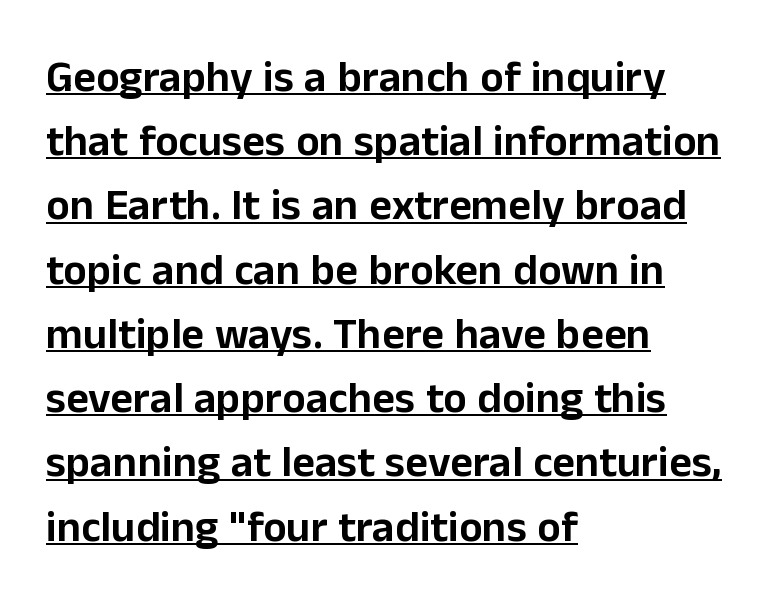
The image shows 44 px sans-serif type, upright; set left-aligned, normal line spacing (1.46x), normal letter spacing, underlined; low stroke contrast and a medium x-height.
